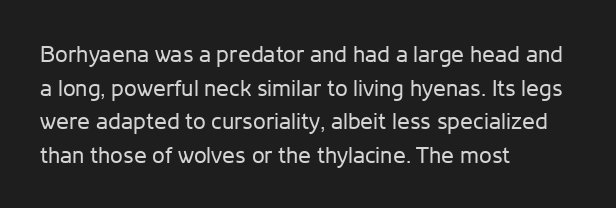
Q: Is the text bold? A: No.
Q: Is the text italic (slanted)? A: No, it is upright.
Q: Is the text underlined? A: No.
Q: How is the paragraph aligned? A: Left-aligned.
Q: Is the spacing between letters normal or unusually wide? A: Normal.
Q: Is the spacing between lines tight, normal or loose? A: Normal.
